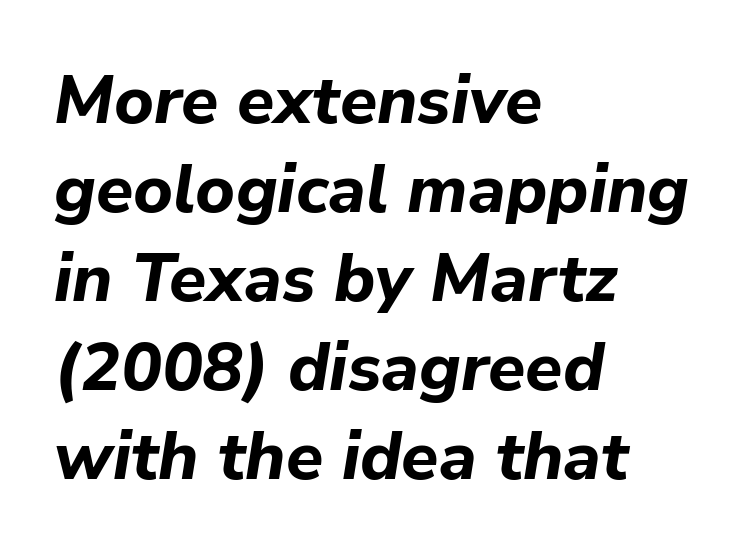
{"italic": "yes", "lean": "right", "slant_degrees": 9, "bold": "yes", "weight": "bold", "width": "normal", "stroke_contrast": "low", "x_height": "medium", "monospaced": "no", "underline": "no", "align": "left", "line_spacing": "normal", "line_spacing_ratio": 1.31, "letter_spacing": "normal", "letter_spacing_em": 0.0, "glyph_px": 68}
